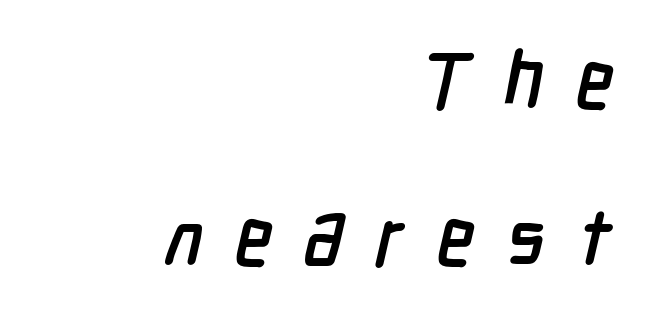
Q: Is the typeface a serif or a sans-serif typeface? A: Sans-serif.
Q: Is the text underlined? A: No.
Q: How is the paragraph aligned? A: Right-aligned.
Q: Is the spacing between letters normal or unusually wide? A: Unusually wide.
Q: Is the spacing between lines tight, normal or loose? A: Loose.
Q: Width (condensed, normal, or wide)? A: Condensed.
Q: Stroke contrast? A: Low.
Q: x-height? A: Medium.
Q: Monospaced? A: No.
